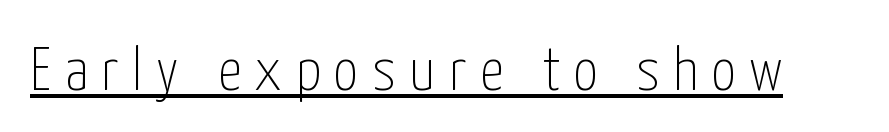
{"serif": "no", "italic": "no", "bold": "no", "weight": "thin", "width": "condensed", "stroke_contrast": "low", "x_height": "medium", "monospaced": "no", "underline": "yes", "letter_spacing": "wide", "letter_spacing_em": 0.23, "glyph_px": 60}
